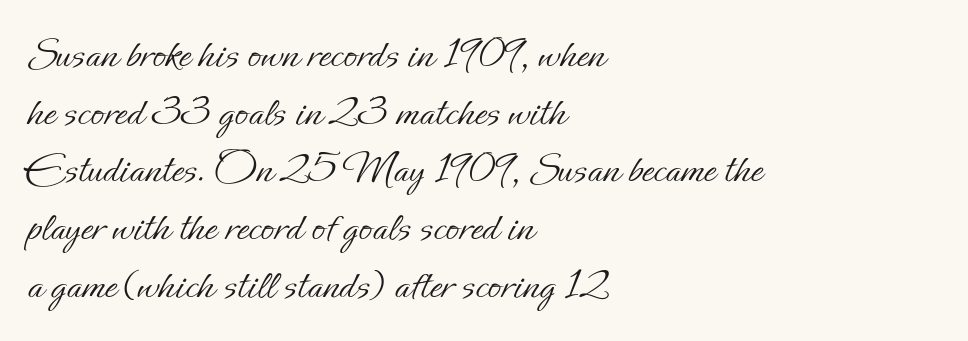
The image shows 44 px light type; set left-aligned, normal line spacing (1.31x), normal letter spacing, not underlined; low stroke contrast and a small x-height.
